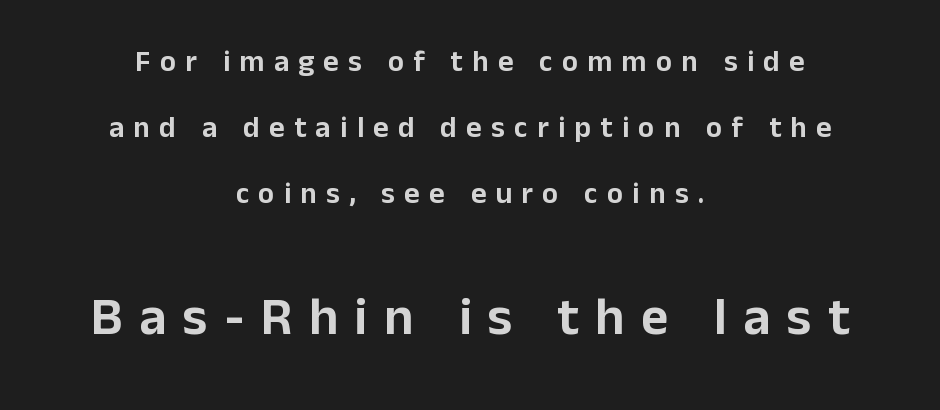
Q: Is the text italic (slanted)? A: No, it is upright.
Q: Is the typeface a serif or a sans-serif typeface? A: Sans-serif.
Q: Is the text underlined? A: No.
Q: How is the paragraph aligned? A: Centered.
Q: Is the spacing between letters normal or unusually wide? A: Unusually wide.
Q: Is the spacing between lines tight, normal or loose? A: Loose.
Q: Which block of text is set in a larger size, the first (top) or the second (bottom)? A: The second (bottom) one.
Q: Width (condensed, normal, or wide)? A: Normal.
Q: Stroke contrast? A: Low.
Q: x-height? A: Medium.
Q: Monospaced? A: No.
